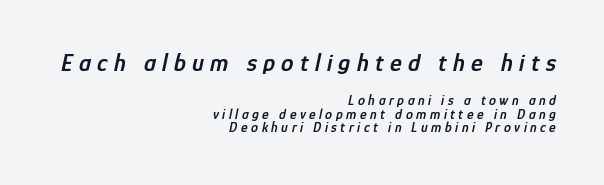
{"italic": "yes", "lean": "right", "slant_degrees": 12, "bold": "semi", "underline": "no", "align": "right", "line_spacing": "tight", "line_spacing_ratio": 0.97, "letter_spacing": "wide", "letter_spacing_em": 0.25, "larger_block": "first", "size_ratio": 1.79, "glyph_px": 25}
